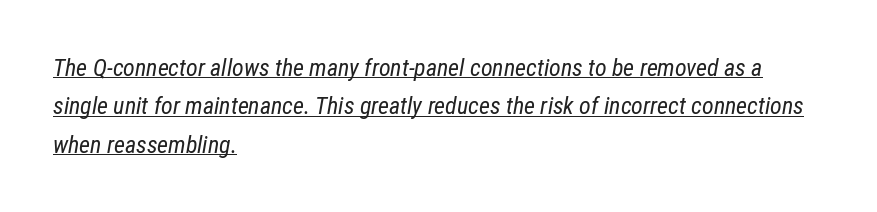
If you drew a line through each stem, it would be angled. Leading: standard. The glyphs are accompanied by a horizontal stroke just below them. Every row of glyphs begins at an identical x-position on the left.
